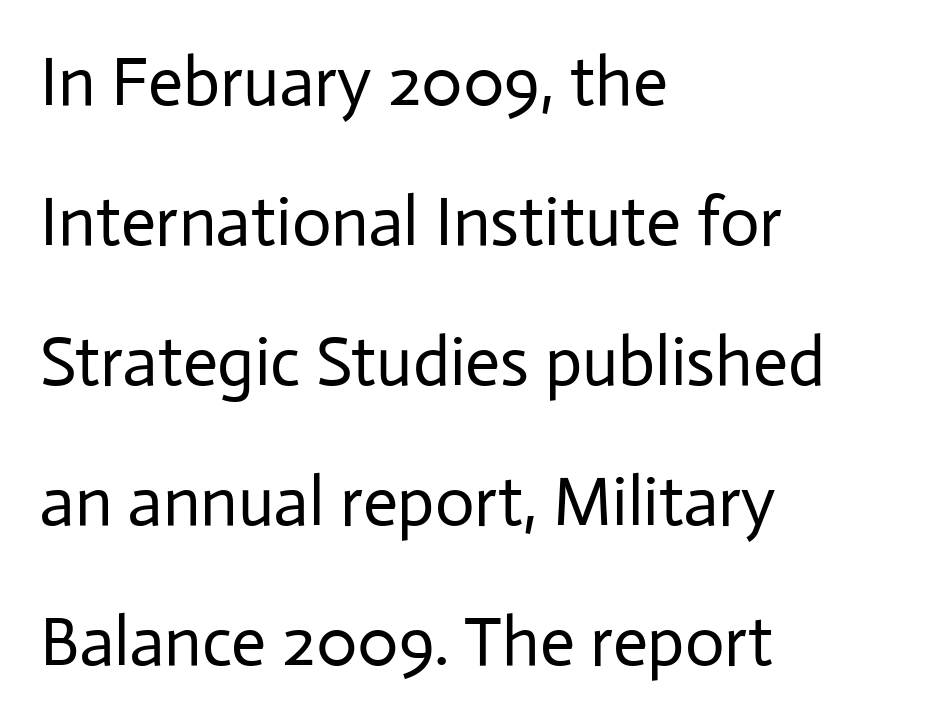
{"serif": "no", "italic": "no", "bold": "no", "weight": "regular", "width": "normal", "stroke_contrast": "low", "x_height": "medium", "monospaced": "no", "underline": "no", "align": "left", "line_spacing": "loose", "line_spacing_ratio": 2.03, "letter_spacing": "normal", "letter_spacing_em": 0.0, "glyph_px": 69}
